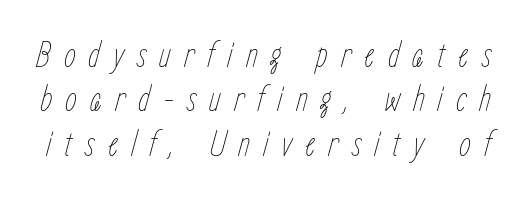
Here the glyphs are tracked loosely, breaking word shapes into spaced letters. The cut favours lightness, reaching ordinary text weight at its darkest. The letters are slanted; this is an italic face. Spacing verdict: proportional, widths tailored to each character. Quick note: underline off.
